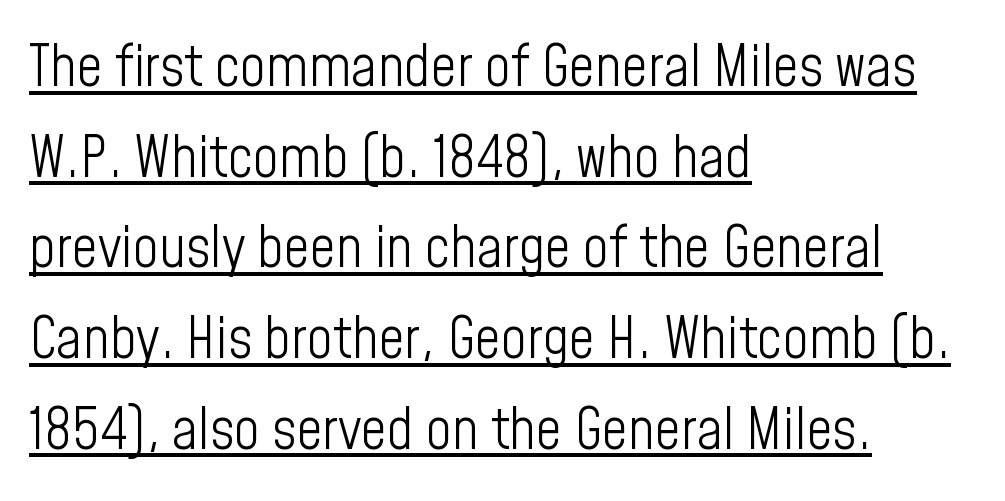
The image shows 57 px light, condensed sans-serif type, upright; set left-aligned, normal line spacing (1.59x), normal letter spacing, underlined; low stroke contrast and a medium x-height.
